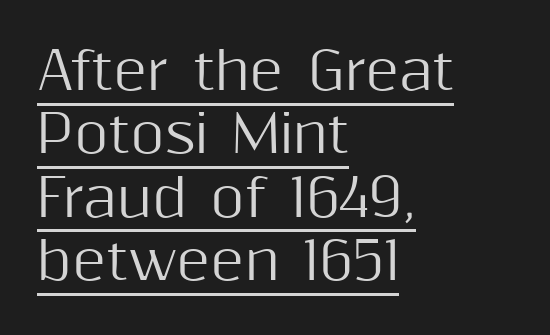
Q: Is the text italic (slanted)? A: No, it is upright.
Q: Is the typeface a serif or a sans-serif typeface? A: Sans-serif.
Q: Is the text underlined? A: Yes.
Q: How is the paragraph aligned? A: Left-aligned.
Q: Is the spacing between letters normal or unusually wide? A: Normal.
Q: Width (condensed, normal, or wide)? A: Normal.
Q: Stroke contrast? A: Medium.
Q: x-height? A: Medium.
Q: Monospaced? A: No.
